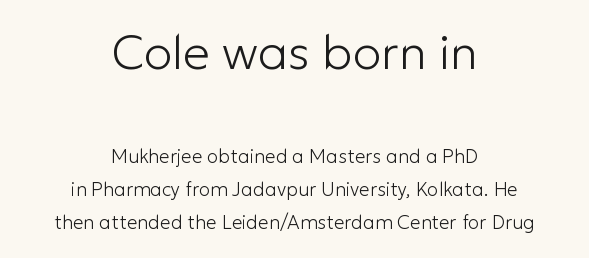
Larger block? The one above; the one below is distinctly smaller. Letter spacing: default. Words float on clear page, feet unadorned. No letter is thick-stroked: the sample isn't bold. Varying glyph widths throughout — classic text-font behaviour. Where is the straight margin? There isn't one; the lines are centered.
